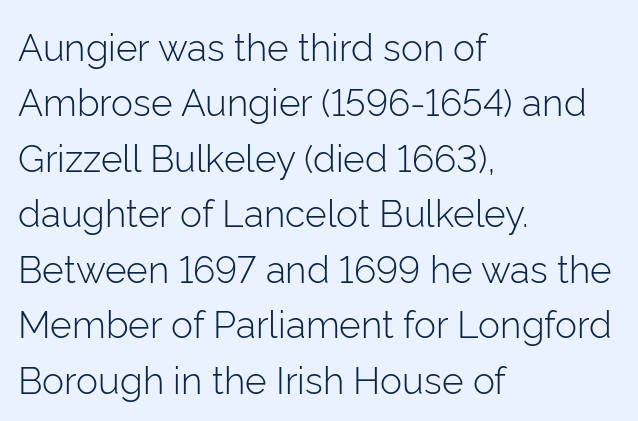
{"serif": "no", "italic": "no", "bold": "no", "weight": "light", "width": "normal", "stroke_contrast": "low", "x_height": "medium", "monospaced": "no", "underline": "no", "align": "left", "line_spacing": "normal", "line_spacing_ratio": 1.5, "letter_spacing": "normal", "letter_spacing_em": 0.0, "glyph_px": 37}
